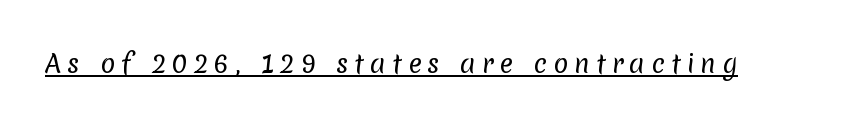
Q: Is the text bold? A: No.
Q: Is the text underlined? A: Yes.
Q: Is the spacing between letters normal or unusually wide? A: Unusually wide.
